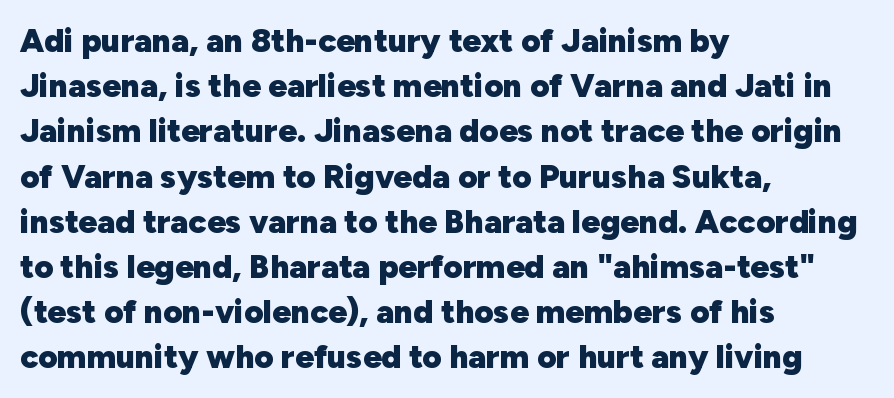
The horizontal fit of the characters is conventional and even. The line-height multiplier appears to be the usual default. Underline: absent. Spacing verdict: proportional, widths tailored to each character.
